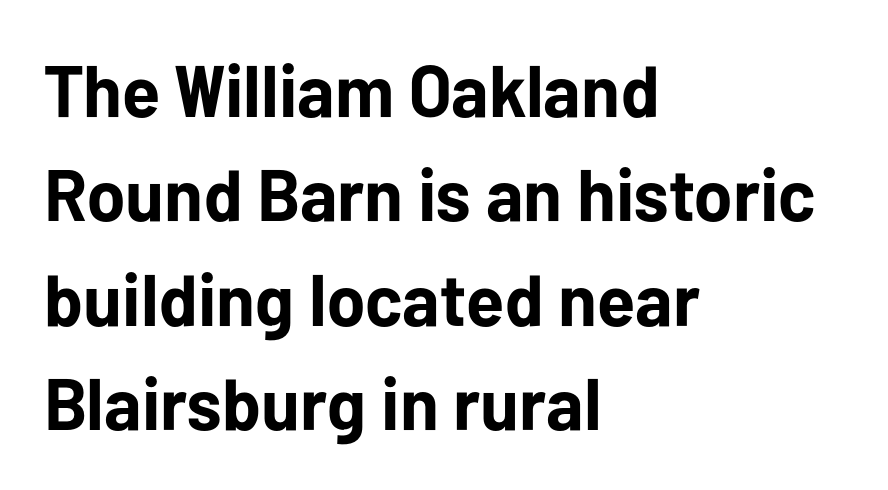
Q: Is the text bold? A: Yes.
Q: Is the text italic (slanted)? A: No, it is upright.
Q: Is the typeface a serif or a sans-serif typeface? A: Sans-serif.
Q: Is the text underlined? A: No.
Q: How is the paragraph aligned? A: Left-aligned.
Q: Is the spacing between letters normal or unusually wide? A: Normal.
Q: Is the spacing between lines tight, normal or loose? A: Normal.
Q: Width (condensed, normal, or wide)? A: Normal.
Q: Stroke contrast? A: Low.
Q: x-height? A: Medium.
Q: Monospaced? A: No.
